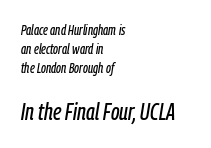
Rule under the text: the space is simply empty. Caption: multi-line text, flush left, ragged right. In terms of posture, this sample is oblique. The letters in the lower block stand taller than those in the block above. This sample uses plain, unmodified letter spacing. The leading is moderate, giving the passage an even texture.
